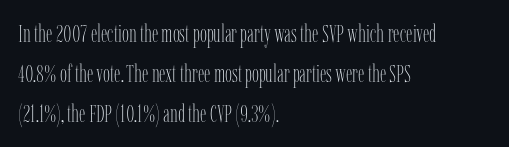
The area under the type is left untouched. A typesetter would mark this as roman, not italic. What's the leading like? Ordinary, nothing unusual. A typesetter would call this zero additional tracking. Which margin do the lines hug? The left one — the right edge is uneven. The cut favours lightness, reaching ordinary text weight at its darkest.
